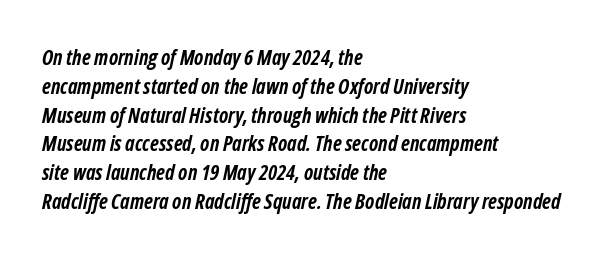
When letters slant like this, we call the style italic. In terms of letterspacing, this is plain default setting. The glyphs have the mass of a bold cut. Quick note: interline space is typical. Leftover space on each line is placed entirely after the last word.
